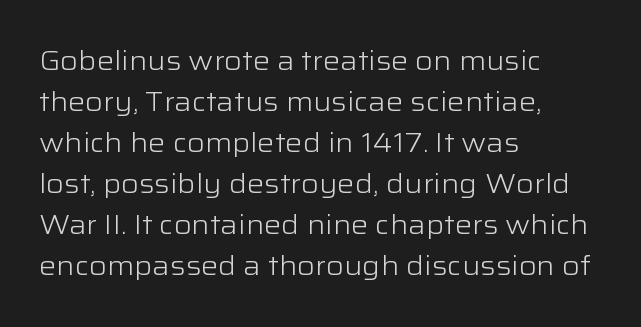
On a weight scale, this lands at 450 or below. The passage shown has conventional tracking throughout. A normal amount of white space separates one row of letters from the next. The rag falls on the right side of this text block.
